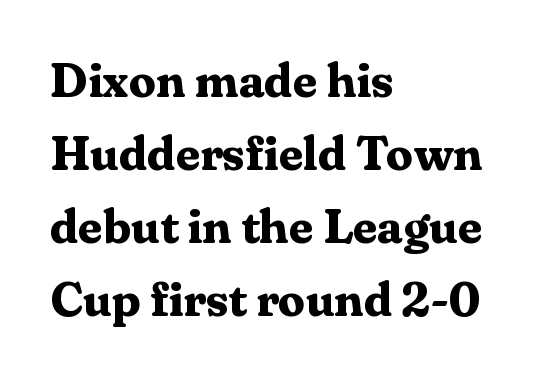
The image shows 48 px bold serif type, upright; set left-aligned, normal line spacing (1.52x), normal letter spacing, not underlined; medium stroke contrast and a medium x-height.
